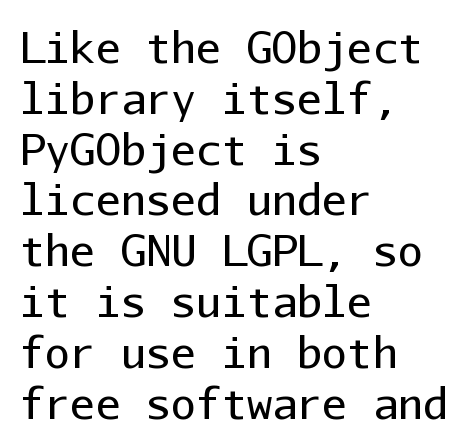
{"serif": "no", "italic": "no", "bold": "no", "weight": "regular", "width": "normal", "stroke_contrast": "low", "x_height": "medium", "monospaced": "yes", "underline": "no", "align": "left", "line_spacing_ratio": 1.21, "letter_spacing": "normal", "letter_spacing_em": 0.0, "glyph_px": 42}
